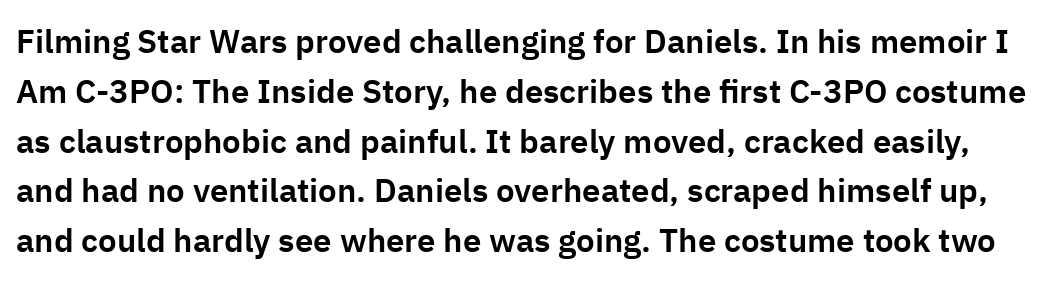
{"serif": "no", "italic": "no", "width": "normal", "stroke_contrast": "low", "x_height": "medium", "monospaced": "no", "underline": "no", "line_spacing": "normal", "line_spacing_ratio": 1.51, "letter_spacing": "normal", "letter_spacing_em": 0.0, "glyph_px": 33}
